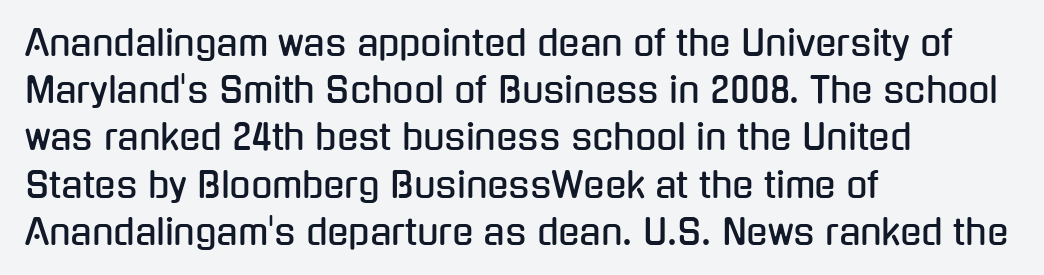
Q: Is the text italic (slanted)? A: No, it is upright.
Q: Is the typeface a serif or a sans-serif typeface? A: Sans-serif.
Q: Is the text underlined? A: No.
Q: How is the paragraph aligned? A: Left-aligned.
Q: Is the spacing between letters normal or unusually wide? A: Normal.
Q: Is the spacing between lines tight, normal or loose? A: Normal.
Q: Width (condensed, normal, or wide)? A: Condensed.
Q: Stroke contrast? A: Low.
Q: x-height? A: Medium.
Q: Monospaced? A: No.
